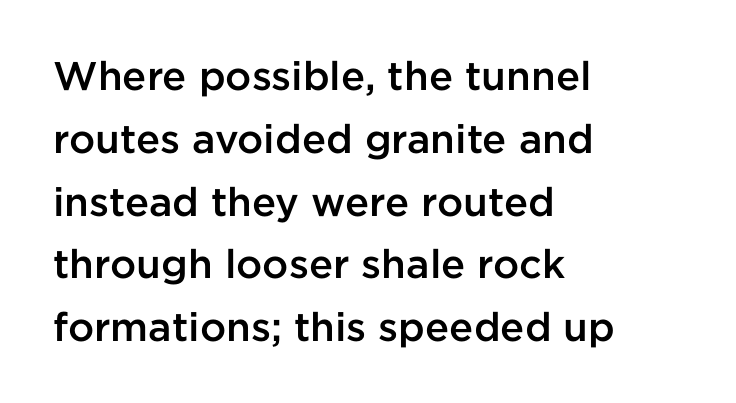
The passage shown is not underscored anywhere. Here the designer chose a conventional face with non-uniform glyph widths. Left-aligned paragraph, ragged on the right. Nobody touched the tracking dial on this one. Classification — sans serif. Every character sits straight up, as roman type does.
